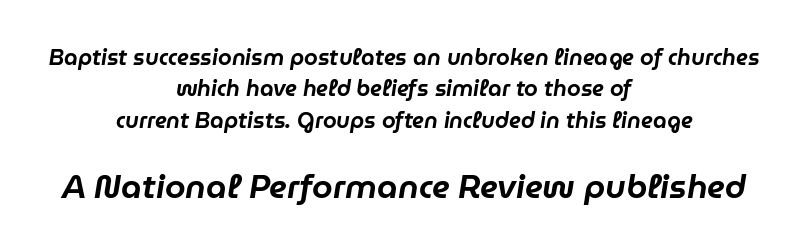
The image shows 33 px text type, italic (leaning right); set centered, normal line spacing (1.43x), normal letter spacing, not underlined; the second (bottom) block is 1.5x larger; low stroke contrast and a medium x-height.
